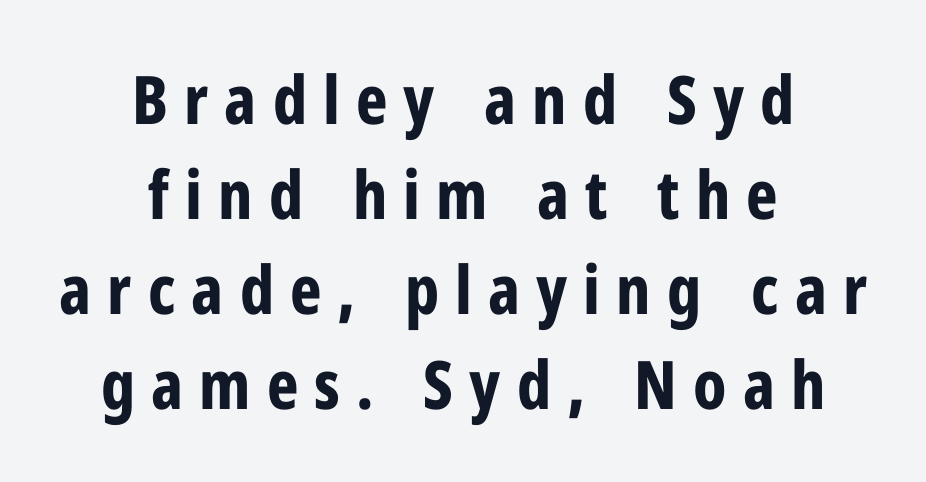
The image shows 67 px bold, condensed sans-serif type, upright; set centered, normal line spacing (1.42x), unusually wide letter spacing (+0.24 em), not underlined; low stroke contrast and a medium x-height.
